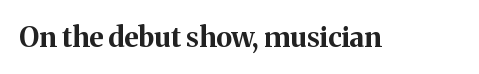
Q: Is the text bold? A: Yes.
Q: Is the text italic (slanted)? A: No, it is upright.
Q: Is the typeface a serif or a sans-serif typeface? A: Serif.
Q: Is the text underlined? A: No.
Q: Is the spacing between letters normal or unusually wide? A: Normal.
Q: Width (condensed, normal, or wide)? A: Normal.
Q: Stroke contrast? A: Medium.
Q: x-height? A: Medium.
Q: Monospaced? A: No.
